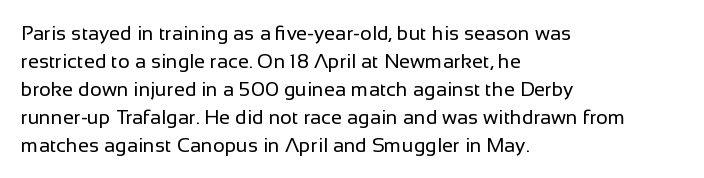
A roman cut, with each character standing at attention. Compared with a centered layout, this one pins lines to the left instead. Evenly set lines give the paragraph a standard silhouette. Heft: none added — not bold. The baseline area is clear.
